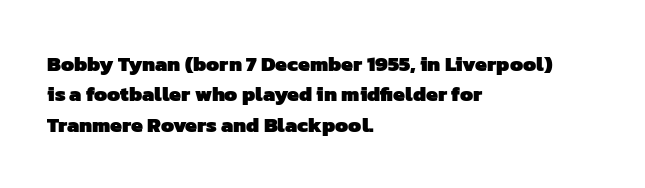
{"bold": "yes", "underline": "no", "align": "left", "line_spacing": "normal", "line_spacing_ratio": 1.45, "letter_spacing": "normal", "letter_spacing_em": 0.0, "glyph_px": 21}
